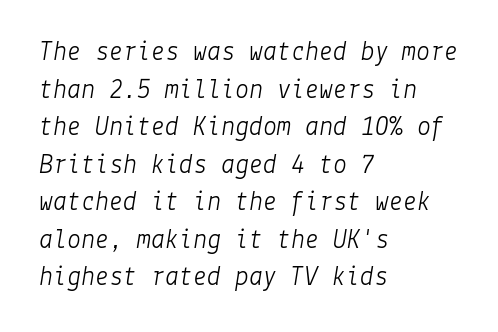
{"italic": "yes", "lean": "right", "slant_degrees": 9, "bold": "no", "weight": "light", "width": "normal", "stroke_contrast": "low", "x_height": "medium", "underline": "no", "align": "left", "line_spacing": "normal", "line_spacing_ratio": 1.34, "letter_spacing": "normal", "letter_spacing_em": 0.0, "glyph_px": 28}
